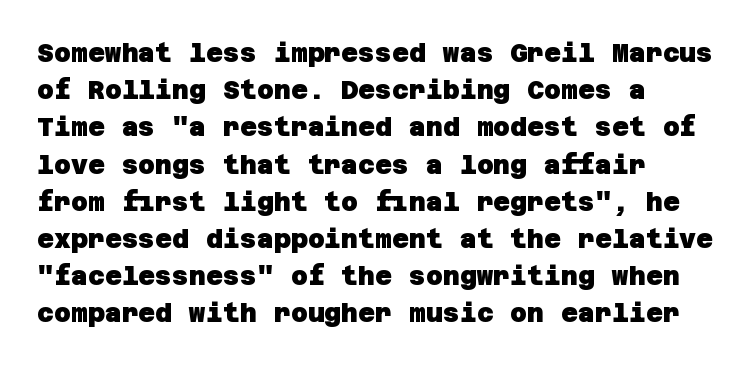
Q: Is the text bold? A: Yes.
Q: Is the text underlined? A: No.
Q: How is the paragraph aligned? A: Left-aligned.
Q: Is the spacing between letters normal or unusually wide? A: Normal.
Q: Is the spacing between lines tight, normal or loose? A: Normal.
